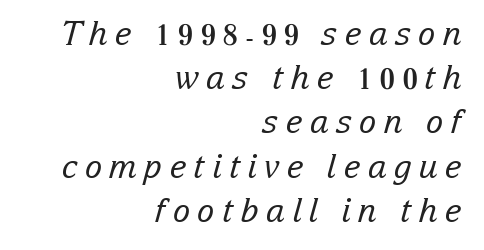
The image shows 33 px regular-weight serif type, italic (leaning right); set right-aligned, normal line spacing (1.34x), unusually wide letter spacing (+0.21 em), not underlined; low stroke contrast and a medium x-height.
